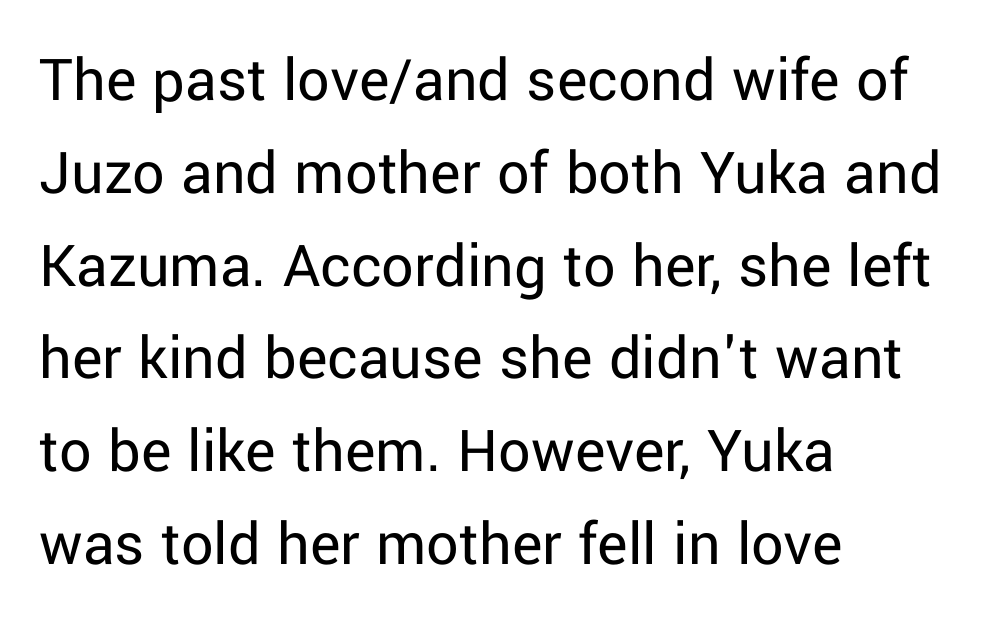
Q: Is the text bold? A: No.
Q: Is the text italic (slanted)? A: No, it is upright.
Q: Is the typeface a serif or a sans-serif typeface? A: Sans-serif.
Q: Is the text underlined? A: No.
Q: How is the paragraph aligned? A: Left-aligned.
Q: Is the spacing between letters normal or unusually wide? A: Normal.
Q: Is the spacing between lines tight, normal or loose? A: Normal.
Q: Width (condensed, normal, or wide)? A: Normal.
Q: Stroke contrast? A: Low.
Q: x-height? A: Medium.
Q: Monospaced? A: No.
